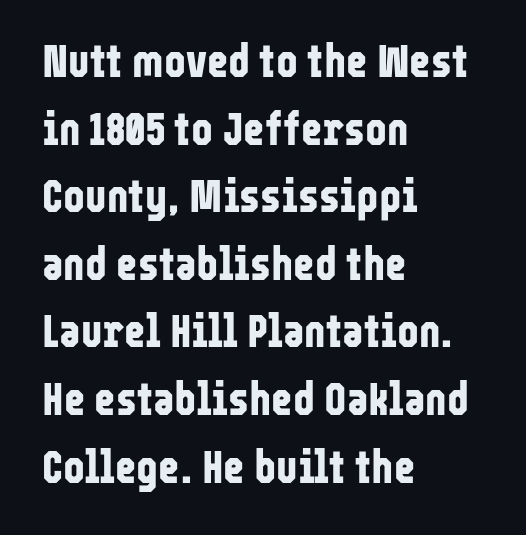
To sum up the face: it is a sans, with no serifs. The strip under each line holds only bare page. Does the leading feel generous? No, just average. Note the varied advance widths — an 'i' is clearly narrower than an 'm'. You can tell it's not italic because the verticals are truly vertical.
